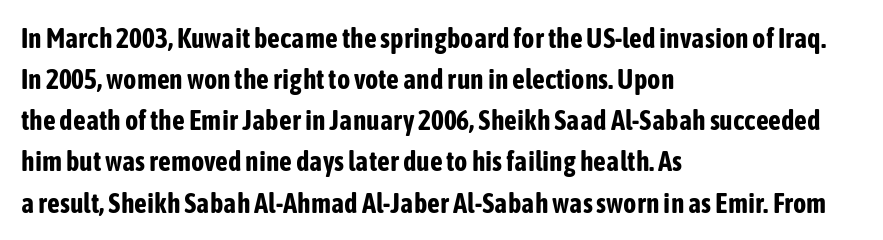
Q: Is the text bold? A: Yes.
Q: Is the text italic (slanted)? A: No, it is upright.
Q: Is the typeface a serif or a sans-serif typeface? A: Sans-serif.
Q: Is the text underlined? A: No.
Q: How is the paragraph aligned? A: Left-aligned.
Q: Is the spacing between letters normal or unusually wide? A: Normal.
Q: Is the spacing between lines tight, normal or loose? A: Normal.
Q: Width (condensed, normal, or wide)? A: Condensed.
Q: Stroke contrast? A: Low.
Q: x-height? A: Medium.
Q: Monospaced? A: No.
